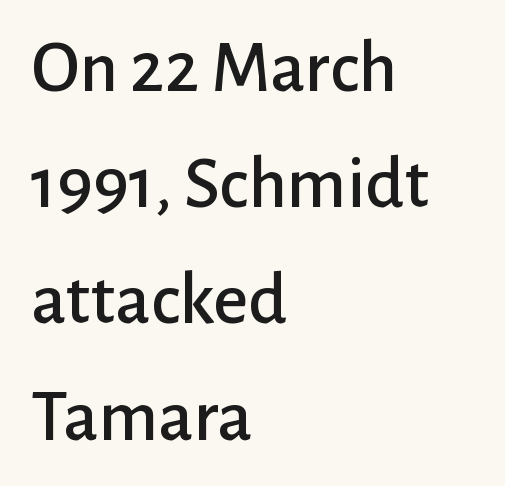
Q: Is the text italic (slanted)? A: No, it is upright.
Q: Is the typeface a serif or a sans-serif typeface? A: Sans-serif.
Q: Is the text underlined? A: No.
Q: How is the paragraph aligned? A: Left-aligned.
Q: Is the spacing between letters normal or unusually wide? A: Normal.
Q: Is the spacing between lines tight, normal or loose? A: Normal.
Q: Width (condensed, normal, or wide)? A: Normal.
Q: Stroke contrast? A: Low.
Q: x-height? A: Medium.
Q: Monospaced? A: No.
